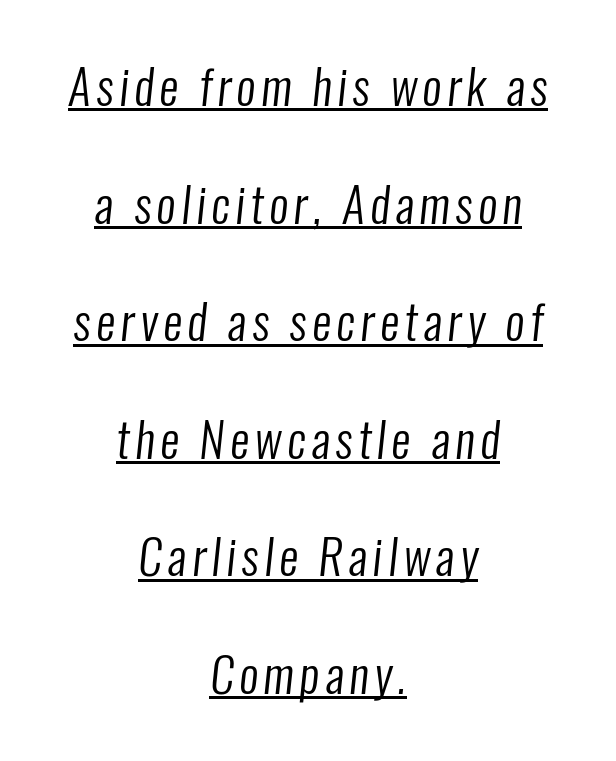
Q: Is the text bold? A: No.
Q: Is the typeface a serif or a sans-serif typeface? A: Sans-serif.
Q: Is the text underlined? A: Yes.
Q: How is the paragraph aligned? A: Centered.
Q: Is the spacing between lines tight, normal or loose? A: Loose.
Q: Width (condensed, normal, or wide)? A: Condensed.
Q: Stroke contrast? A: Low.
Q: x-height? A: Medium.
Q: Monospaced? A: No.
